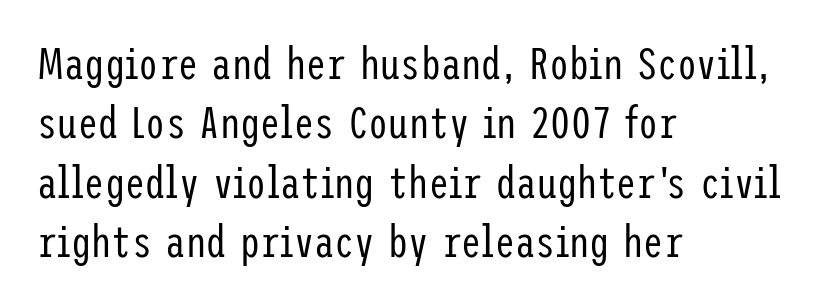
Q: Is the text bold? A: No.
Q: Is the text italic (slanted)? A: No, it is upright.
Q: Is the typeface a serif or a sans-serif typeface? A: Sans-serif.
Q: Is the text underlined? A: No.
Q: How is the paragraph aligned? A: Left-aligned.
Q: Is the spacing between letters normal or unusually wide? A: Normal.
Q: Is the spacing between lines tight, normal or loose? A: Normal.
Q: Width (condensed, normal, or wide)? A: Condensed.
Q: Stroke contrast? A: Low.
Q: x-height? A: Medium.
